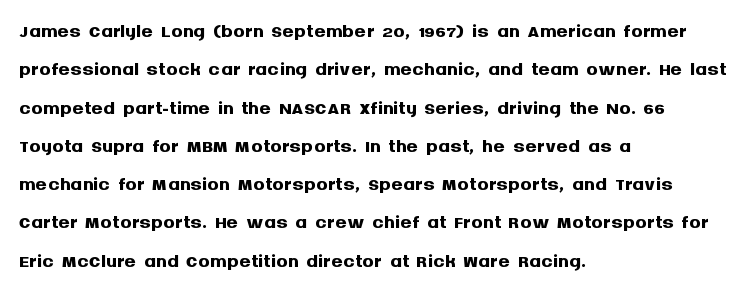
{"serif": "no", "italic": "no", "bold": "yes", "weight": "semibold", "width": "normal", "stroke_contrast": "medium", "x_height": "large", "monospaced": "no", "underline": "no", "align": "left", "line_spacing": "normal", "line_spacing_ratio": 1.32, "letter_spacing": "normal", "letter_spacing_em": 0.0, "glyph_px": 29}
